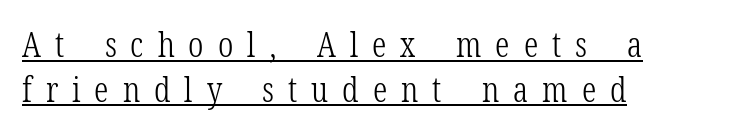
{"serif": "yes", "italic": "no", "bold": "no", "weight": "light", "width": "condensed", "stroke_contrast": "low", "x_height": "medium", "monospaced": "no", "underline": "yes", "align": "left", "line_spacing": "normal", "line_spacing_ratio": 1.28, "letter_spacing": "wide", "letter_spacing_em": 0.4, "glyph_px": 35}
